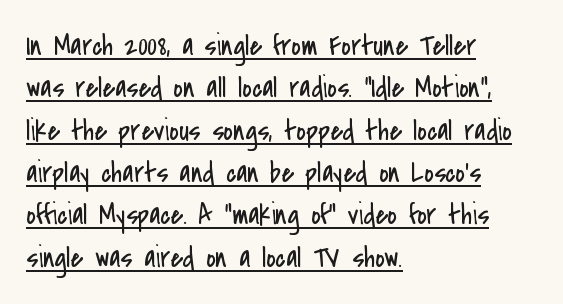
Stroke mass is kept to a normal reading level or below. The paragraph shown leans on its left margin. The designer went with a sans here, leaving each stem footless. This is the regular roman posture of the typeface. Proportional: the letters do not fall into vertical columns. A typesetter would call this zero additional tracking.
